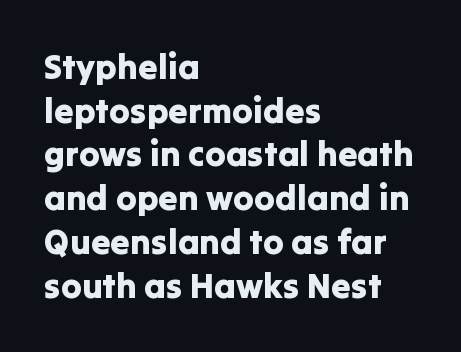
Where is the straight margin? On the left. The typeface chosen for these lines omits serifs. Underlining? Definitely not there. Each letter keeps its own natural width here, so spacing adapts to shape.
